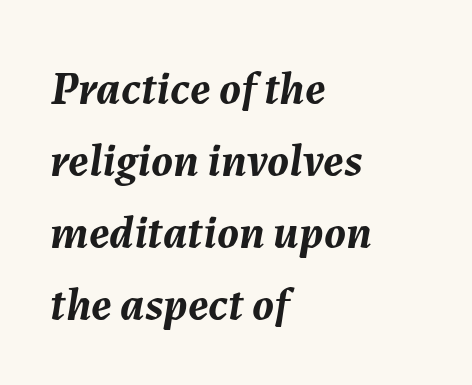
The image shows 47 px semibold type, italic (leaning right); set left-aligned, normal line spacing (1.53x), normal letter spacing, not underlined; medium stroke contrast and a medium x-height.
